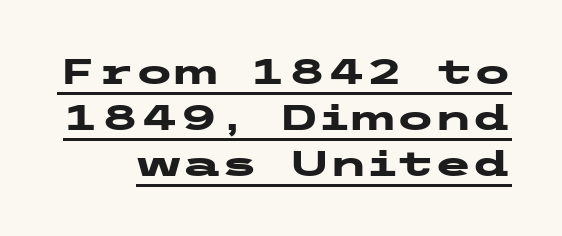
Q: Is the text bold? A: Yes.
Q: Is the text italic (slanted)? A: No, it is upright.
Q: Is the typeface a serif or a sans-serif typeface? A: Sans-serif.
Q: Is the text underlined? A: Yes.
Q: Is the spacing between letters normal or unusually wide? A: Normal.
Q: Is the spacing between lines tight, normal or loose? A: Normal.
Q: Width (condensed, normal, or wide)? A: Wide.
Q: Stroke contrast? A: Low.
Q: x-height? A: Medium.
